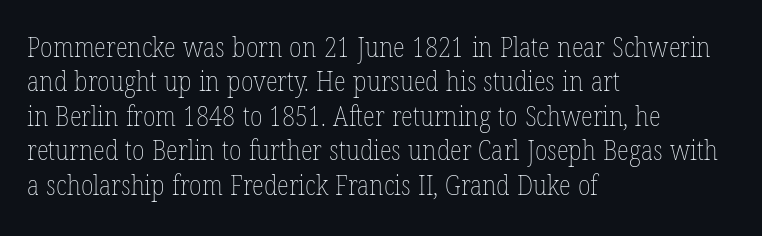
{"italic": "no", "bold": "no", "weight": "thin", "width": "condensed", "stroke_contrast": "low", "x_height": "medium", "monospaced": "no", "underline": "no", "align": "left", "line_spacing_ratio": 1.23, "letter_spacing": "normal", "letter_spacing_em": 0.0, "glyph_px": 28}
